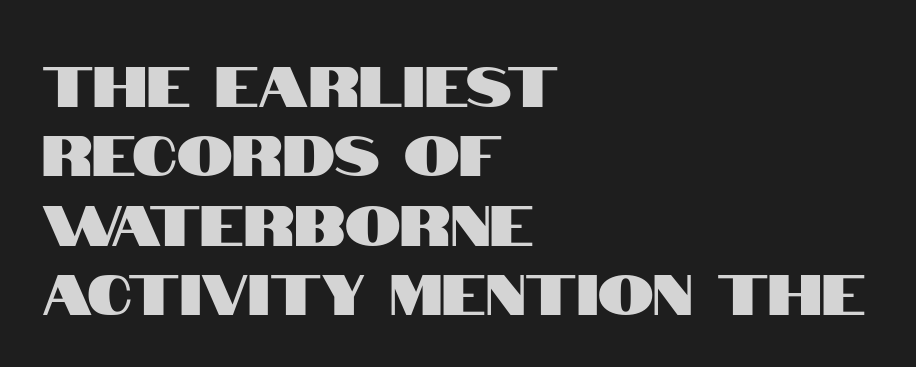
Q: Is the text italic (slanted)? A: No, it is upright.
Q: Is the typeface a serif or a sans-serif typeface? A: Sans-serif.
Q: Is the text underlined? A: No.
Q: How is the paragraph aligned? A: Left-aligned.
Q: Is the spacing between letters normal or unusually wide? A: Normal.
Q: Width (condensed, normal, or wide)? A: Condensed.
Q: Stroke contrast? A: High.
Q: x-height? A: Large.
Q: Monospaced? A: No.
